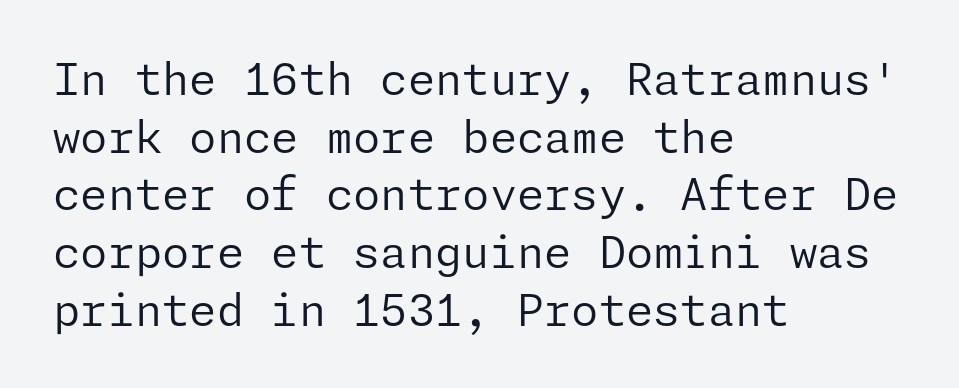
The image shows 44 px regular-weight sans-serif type, upright; set left-aligned, normal line spacing (1.31x), normal letter spacing, not underlined; low stroke contrast and a medium x-height.
